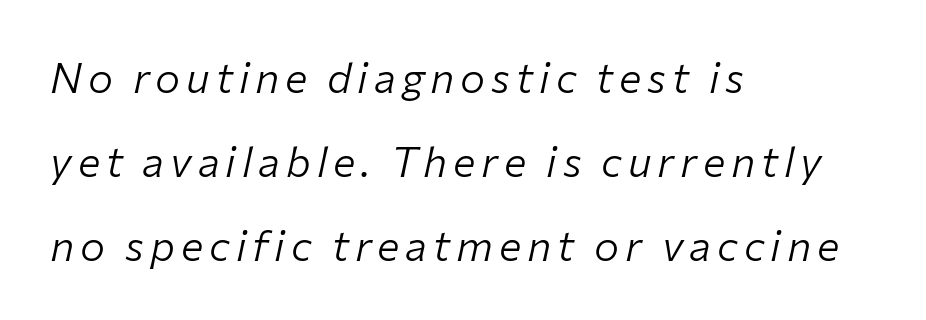
Does the copy run flush right? No — it runs flush left. These lines are rendered in a variable-pitch font. Vertical spacing — loose. Yep, that's italic — everything's leaning. Stems and bowls with no extra thickness — not bold.
